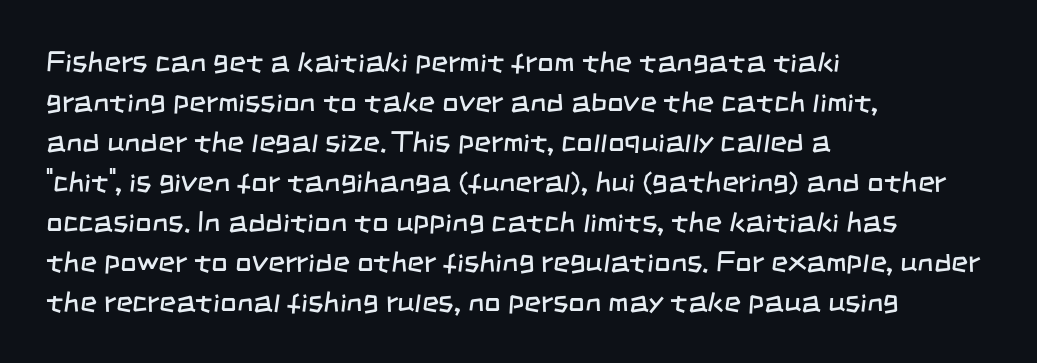
Q: Is the text bold? A: No.
Q: Is the typeface a serif or a sans-serif typeface? A: Sans-serif.
Q: Is the text underlined? A: No.
Q: How is the paragraph aligned? A: Left-aligned.
Q: Is the spacing between letters normal or unusually wide? A: Normal.
Q: Is the spacing between lines tight, normal or loose? A: Normal.
Q: Width (condensed, normal, or wide)? A: Condensed.
Q: Stroke contrast? A: Low.
Q: x-height? A: Large.
Q: Monospaced? A: No.
